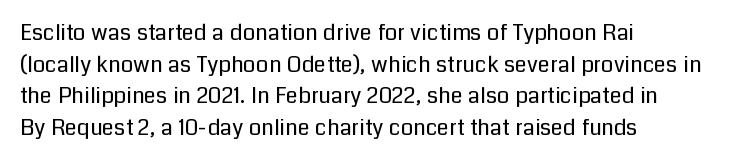
Q: Is the text bold? A: No.
Q: Is the text italic (slanted)? A: No, it is upright.
Q: Is the text underlined? A: No.
Q: How is the paragraph aligned? A: Left-aligned.
Q: Is the spacing between letters normal or unusually wide? A: Normal.
Q: Is the spacing between lines tight, normal or loose? A: Normal.
